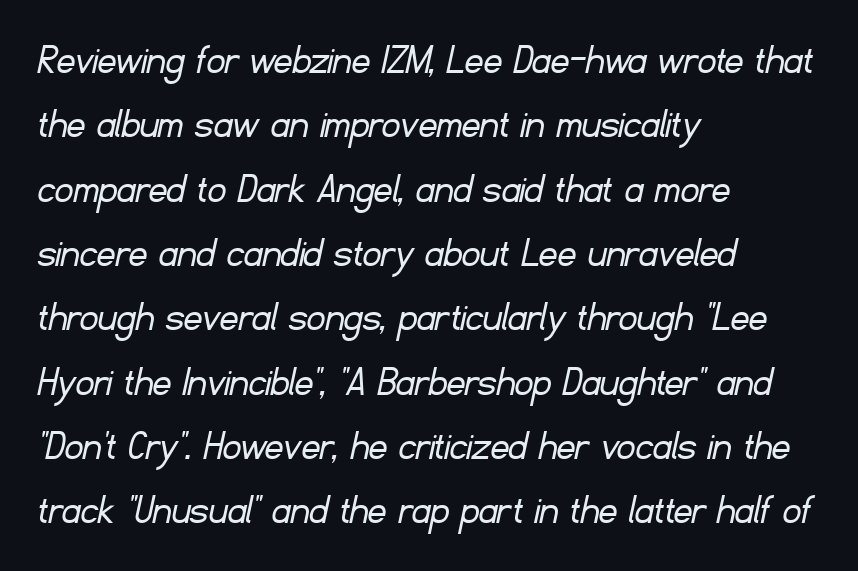
{"serif": "no", "bold": "no", "weight": "light", "width": "normal", "stroke_contrast": "low", "x_height": "small", "monospaced": "no", "underline": "no", "align": "left", "line_spacing": "normal", "line_spacing_ratio": 1.43, "letter_spacing": "normal", "letter_spacing_em": 0.0, "glyph_px": 45}
